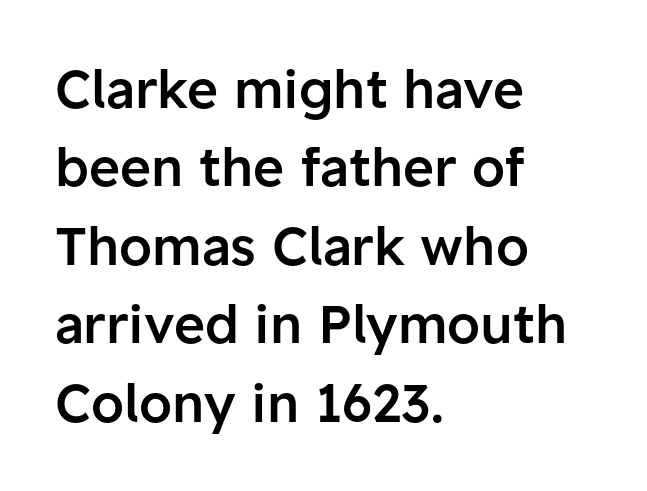
The horizontal fit of the characters is conventional and even. This sample is left-justified, so line endings fall wherever the words run out. The area under the type is left untouched. Stroke terminals: plain, sans-serif. A normal amount of white space separates one row of letters from the next.
